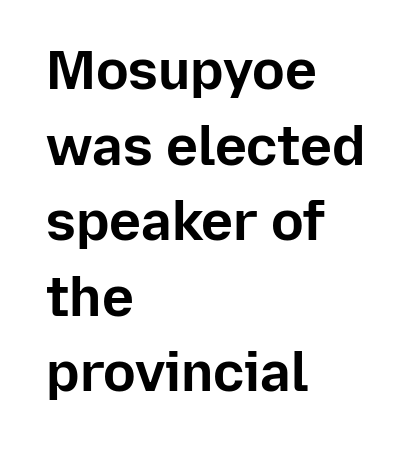
The image shows 54 px bold sans-serif type, upright; set left-aligned, normal line spacing (1.4x), normal letter spacing, not underlined; low stroke contrast and a medium x-height.
